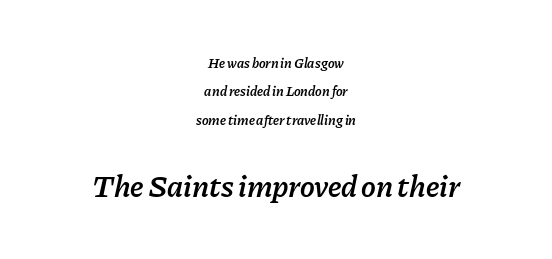
{"italic": "yes", "lean": "right", "slant_degrees": 11, "bold": "semi", "weight": "semibold", "width": "normal", "stroke_contrast": "low", "x_height": "medium", "monospaced": "no", "underline": "no", "align": "center", "line_spacing": "loose", "line_spacing_ratio": 2.02, "letter_spacing": "normal", "letter_spacing_em": 0.0, "larger_block": "second", "size_ratio": 2.21, "glyph_px": 31}
